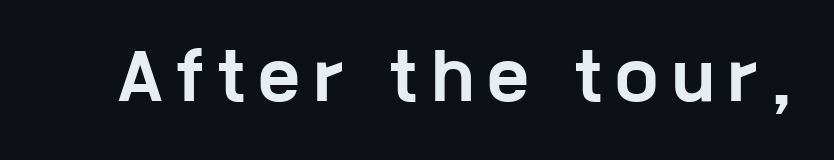
Q: Is the text bold? A: Yes.
Q: Is the text italic (slanted)? A: No, it is upright.
Q: Is the typeface a serif or a sans-serif typeface? A: Sans-serif.
Q: Is the text underlined? A: No.
Q: Is the spacing between letters normal or unusually wide? A: Unusually wide.
Q: Width (condensed, normal, or wide)? A: Wide.
Q: Stroke contrast? A: Low.
Q: x-height? A: Medium.
Q: Monospaced? A: No.
